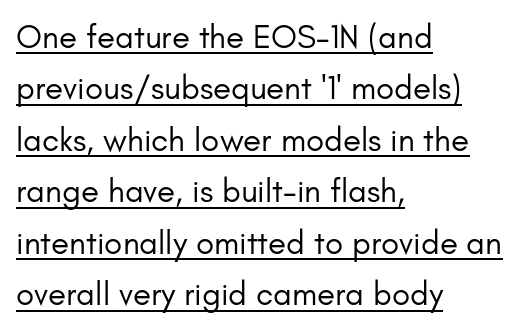
Is this a fixed-width face? No — the glyphs have proportional, varying widths. It's the straight-up-and-down kind of type. The typesetter has applied underlining to the passage shown. Baseline-to-baseline distance is the conventional proportion of letter height. The passage shown is not bold in any degree.
